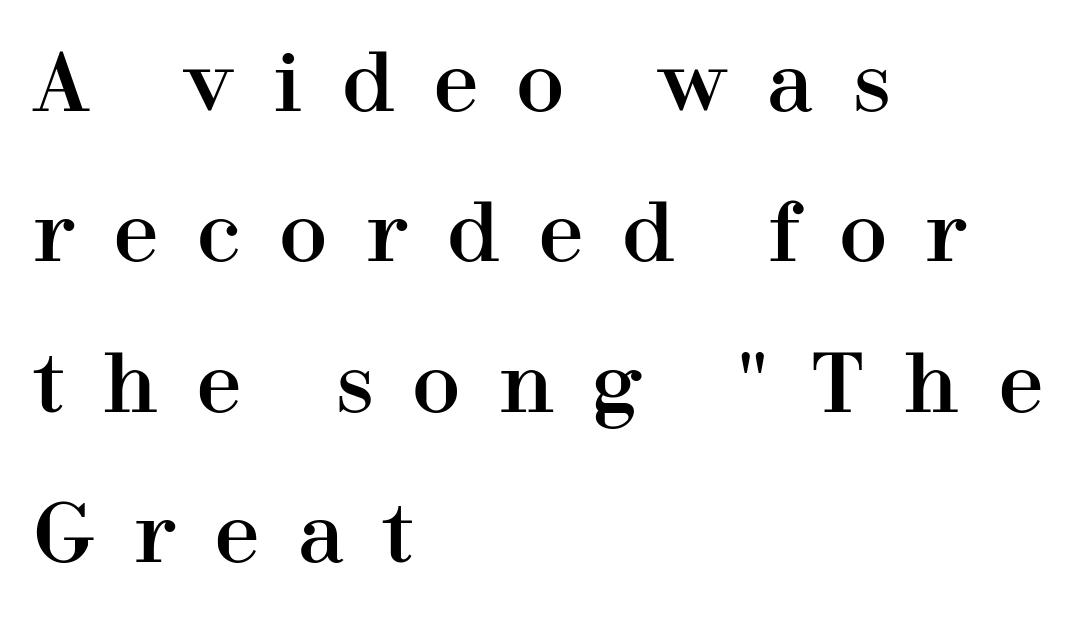
{"serif": "yes", "italic": "no", "width": "normal", "stroke_contrast": "high", "x_height": "medium", "monospaced": "no", "underline": "no", "align": "left", "line_spacing_ratio": 1.88, "letter_spacing": "wide", "letter_spacing_em": 0.49, "glyph_px": 80}
